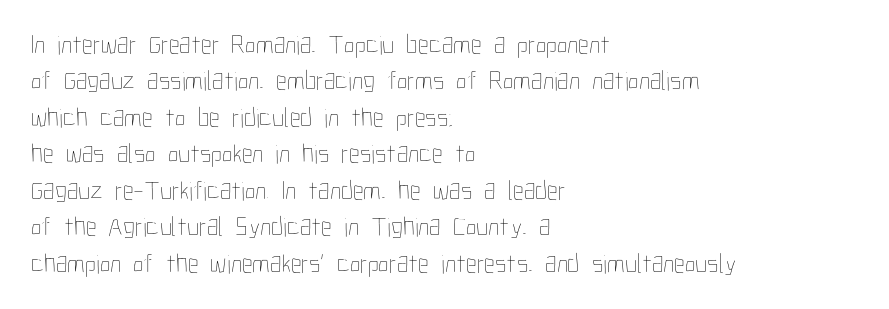
{"italic": "no", "bold": "no", "underline": "no", "align": "left", "line_spacing": "normal", "line_spacing_ratio": 1.35, "letter_spacing": "normal", "letter_spacing_em": 0.0, "glyph_px": 27}
